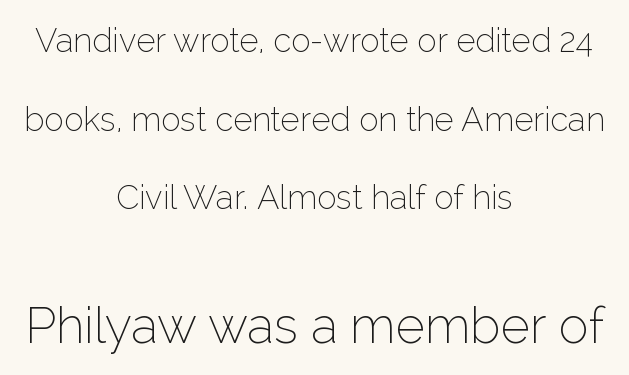
Q: Is the text bold? A: No.
Q: Is the text italic (slanted)? A: No, it is upright.
Q: Is the typeface a serif or a sans-serif typeface? A: Sans-serif.
Q: Is the text underlined? A: No.
Q: How is the paragraph aligned? A: Centered.
Q: Is the spacing between letters normal or unusually wide? A: Normal.
Q: Is the spacing between lines tight, normal or loose? A: Loose.
Q: Which block of text is set in a larger size, the first (top) or the second (bottom)? A: The second (bottom) one.
Q: Width (condensed, normal, or wide)? A: Normal.
Q: Stroke contrast? A: Low.
Q: x-height? A: Medium.
Q: Monospaced? A: No.
